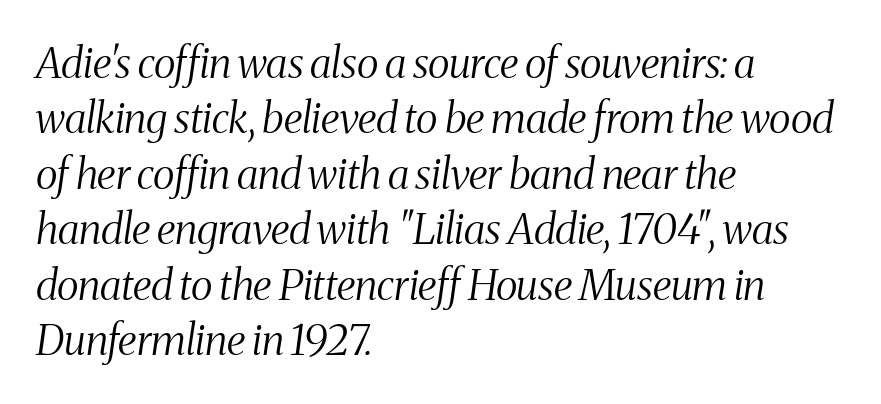
The image shows 42 px light, condensed serif type, italic (leaning right); set left-aligned, normal line spacing (1.32x), normal letter spacing, not underlined; medium stroke contrast and a medium x-height.
